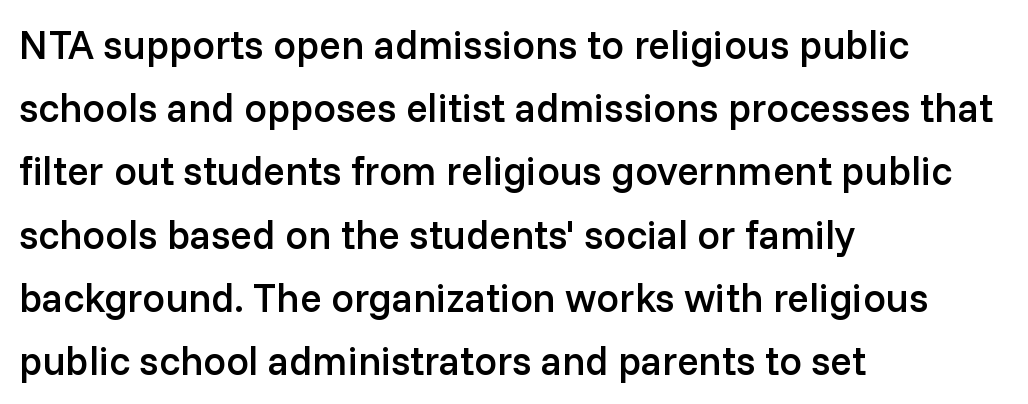
Alignment: flush left. Has an underline been added? It has not. The letterforms sit shoulder to shoulder at normal distance. Spacing verdict: proportional, widths tailored to each character. Reading down the column, the eye jumps a familiar distance to each next line. The type sits square on the baseline with zero lean.
